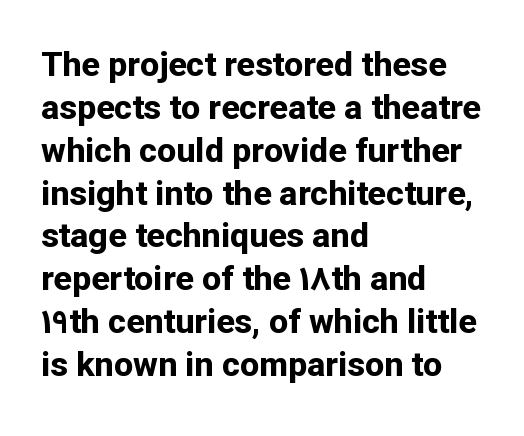
Q: Is the text bold? A: Yes.
Q: Is the text italic (slanted)? A: No, it is upright.
Q: Is the typeface a serif or a sans-serif typeface? A: Sans-serif.
Q: Is the text underlined? A: No.
Q: How is the paragraph aligned? A: Left-aligned.
Q: Is the spacing between letters normal or unusually wide? A: Normal.
Q: Is the spacing between lines tight, normal or loose? A: Normal.
Q: Width (condensed, normal, or wide)? A: Normal.
Q: Stroke contrast? A: Low.
Q: x-height? A: Medium.
Q: Monospaced? A: No.
